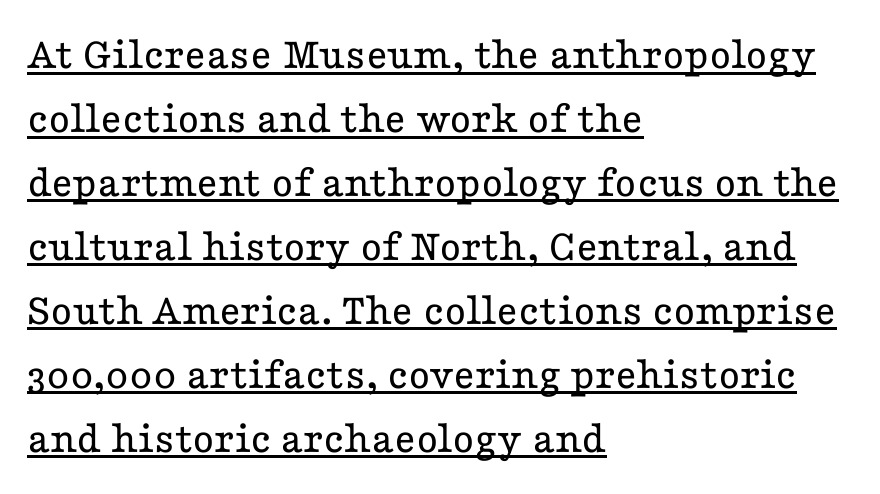
The ragged edge is on the right, which tells us the setting is flush left. Look at the tracking — it's just the regular setting, nothing added. Quick note: underline on. You can tell from the footed stems that serif type was used.
